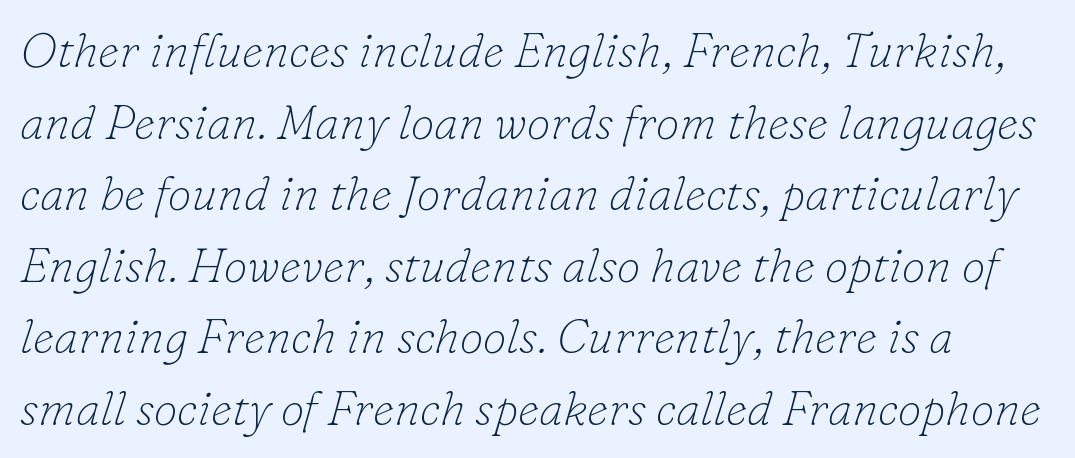
Q: Is the text bold? A: No.
Q: Is the text italic (slanted)? A: Yes, it leans right by about 16 degrees.
Q: Is the typeface a serif or a sans-serif typeface? A: Serif.
Q: Is the text underlined? A: No.
Q: Is the spacing between letters normal or unusually wide? A: Normal.
Q: Is the spacing between lines tight, normal or loose? A: Normal.
Q: Width (condensed, normal, or wide)? A: Normal.
Q: Stroke contrast? A: Low.
Q: x-height? A: Small.
Q: Monospaced? A: No.
